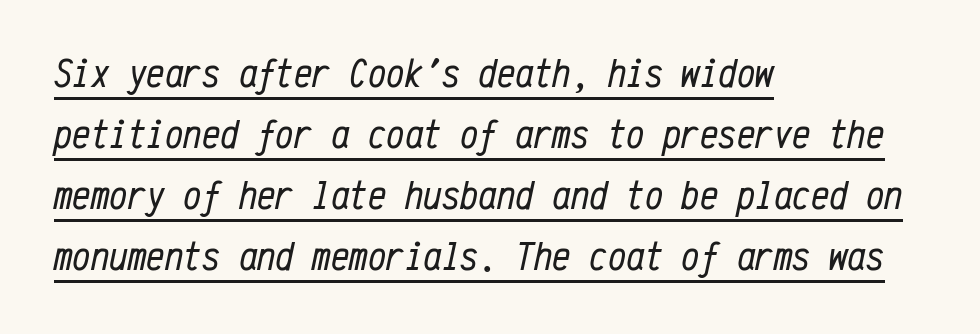
The rendering uses typewriter-style spacing with identical character cells. Each line of the rendering has a horizontal stroke beneath the glyphs. The font's italic variant was chosen for this text. Horizontal alignment here is leftward, the default for most running prose. Unbolded letterforms with no extra heft.
